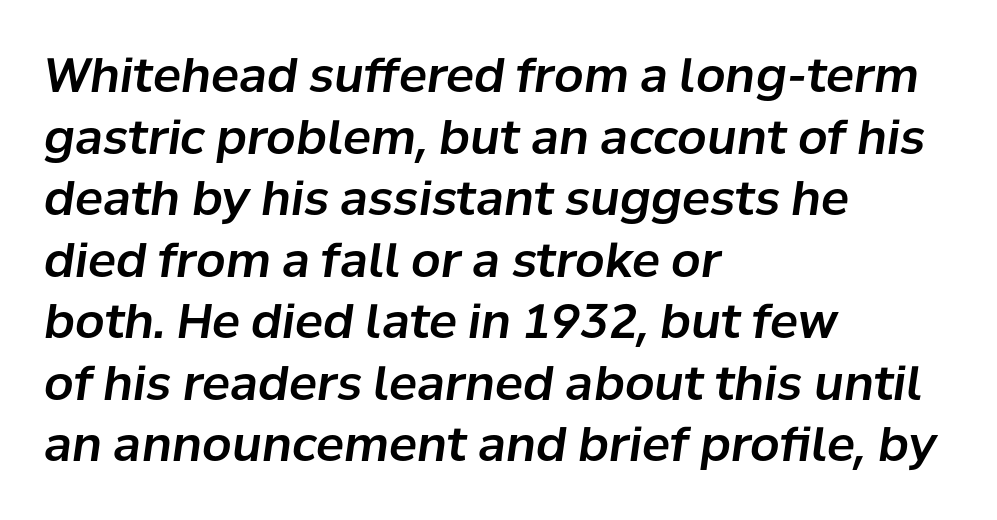
The image shows 47 px text type, italic (leaning right); set left-aligned, normal line spacing (1.31x), normal letter spacing, not underlined; low stroke contrast and a medium x-height.
